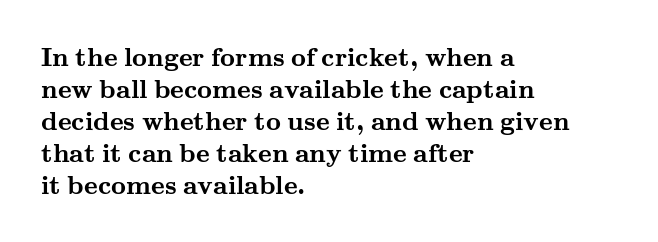
The image shows 26 px bold type, upright; set left-aligned, line spacing 1.23x, normal letter spacing, not underlined.
